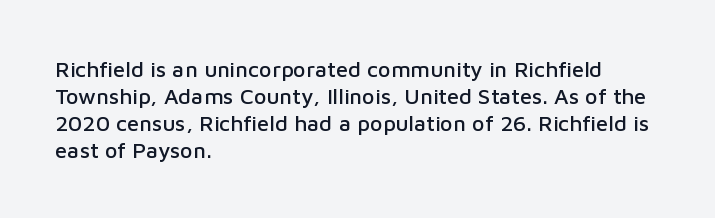
The image shows 22 px text type, upright; set left-aligned, line spacing 1.22x, normal letter spacing, not underlined.
